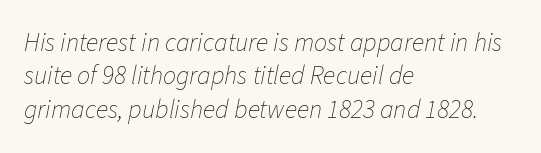
{"italic": "yes", "lean": "right", "slant_degrees": 11, "bold": "no", "underline": "no", "align": "left", "line_spacing": "normal", "line_spacing_ratio": 1.28, "letter_spacing": "normal", "letter_spacing_em": 0.0, "glyph_px": 26}
